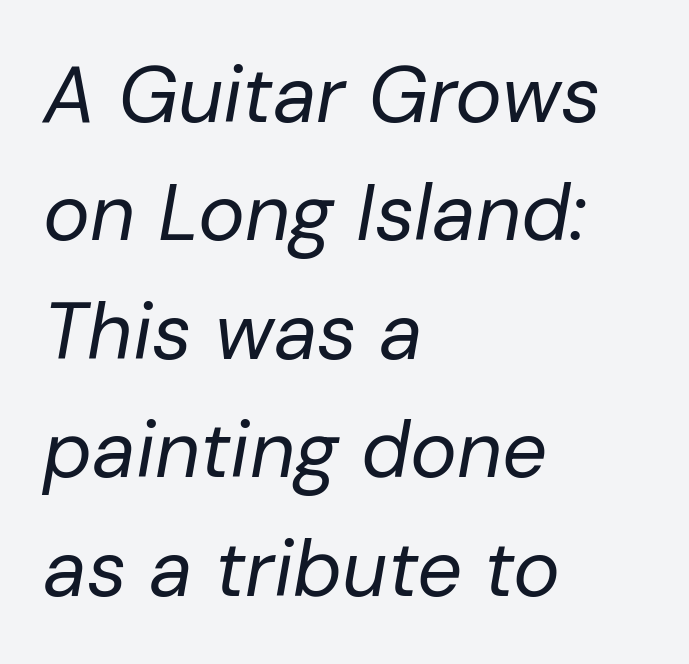
Q: Is the text bold? A: No.
Q: Is the text italic (slanted)? A: Yes, it leans right by about 10 degrees.
Q: Is the text underlined? A: No.
Q: How is the paragraph aligned? A: Left-aligned.
Q: Is the spacing between letters normal or unusually wide? A: Normal.
Q: Is the spacing between lines tight, normal or loose? A: Normal.
Q: Width (condensed, normal, or wide)? A: Normal.
Q: Stroke contrast? A: Low.
Q: x-height? A: Medium.
Q: Monospaced? A: No.
